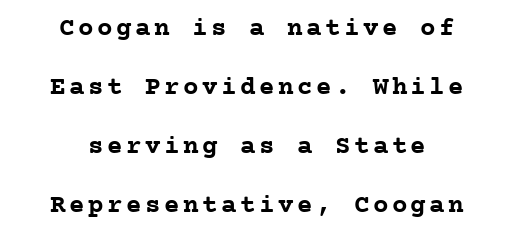
{"italic": "no", "bold": "yes", "underline": "no", "align": "center", "line_spacing": "loose", "line_spacing_ratio": 2.27, "glyph_px": 26}
